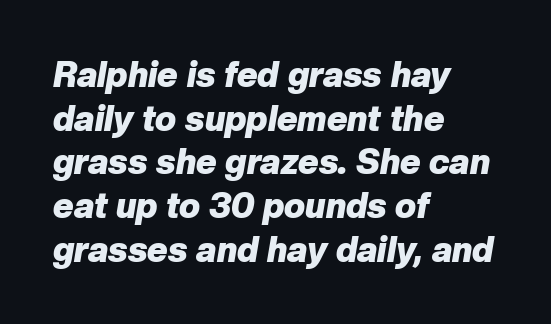
The image shows 35 px heavy type, italic (leaning right); set left-aligned, normal line spacing (1.25x), normal letter spacing, not underlined; low stroke contrast and a medium x-height.
